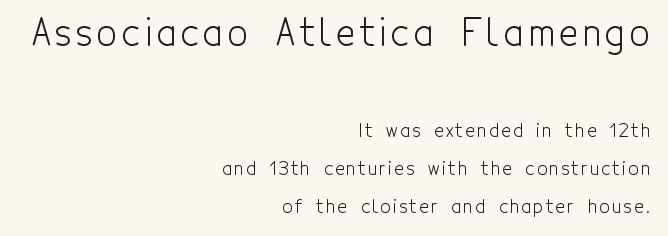
{"serif": "no", "italic": "no", "bold": "no", "weight": "light", "width": "condensed", "x_height": "medium", "monospaced": "no", "underline": "no", "align": "right", "line_spacing": "loose", "line_spacing_ratio": 2.11, "larger_block": "first", "size_ratio": 2.0, "glyph_px": 36}
